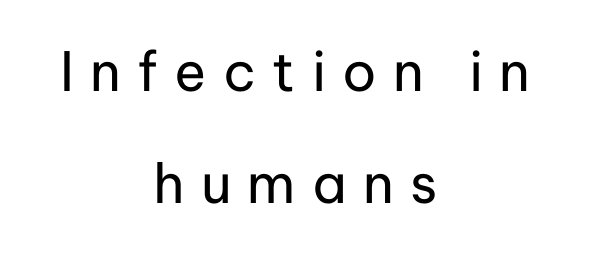
{"serif": "no", "italic": "no", "bold": "no", "weight": "regular", "width": "normal", "stroke_contrast": "low", "x_height": "medium", "monospaced": "no", "underline": "no", "align": "center", "line_spacing": "loose", "line_spacing_ratio": 2.07, "letter_spacing": "wide", "letter_spacing_em": 0.3, "glyph_px": 54}
